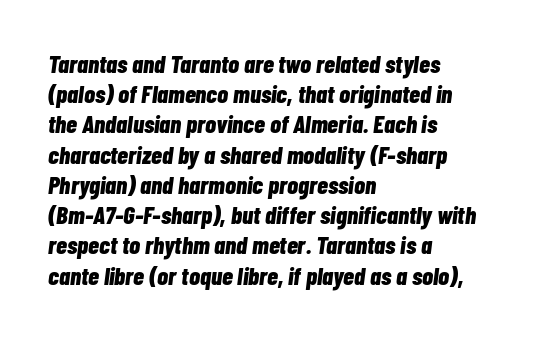
Q: Is the text bold? A: Yes.
Q: Is the text italic (slanted)? A: Yes, it leans right by about 7 degrees.
Q: Is the text underlined? A: No.
Q: How is the paragraph aligned? A: Left-aligned.
Q: Is the spacing between letters normal or unusually wide? A: Normal.
